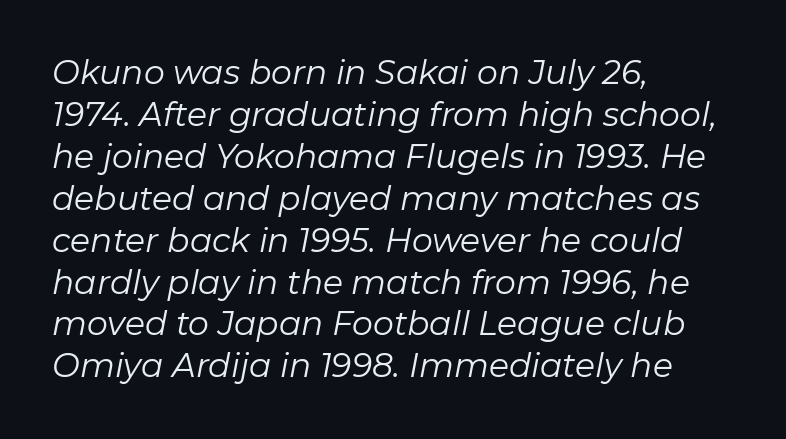
The face used here is proportionally spaced, like ordinary book or web type. Alignment: flush left. Is the type heavy? It reads as light-to-regular instead. Nothing unusual about the tracking: characters are spaced as the font intends.
